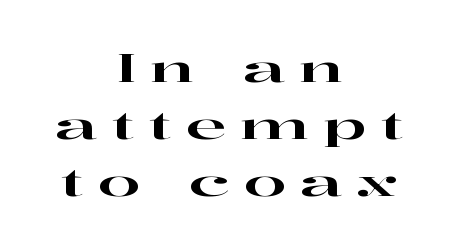
Successive baselines arrive at the customary interval. Type style note: has serifs. Unlike italic type, these characters show no tilt at all. Words float on clear page, feet unadorned. A centered setting, common on invitations and titles, is used for this passage. The rendering uses natural spacing where letterforms have individual widths.
